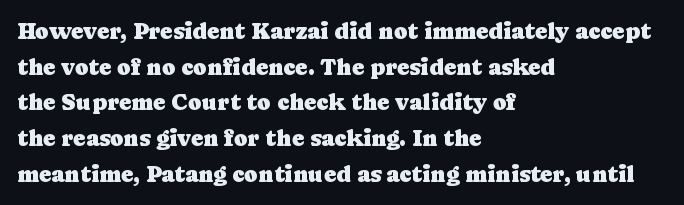
The image shows 23 px text type, upright; set left-aligned, normal line spacing (1.55x), normal letter spacing, not underlined.
